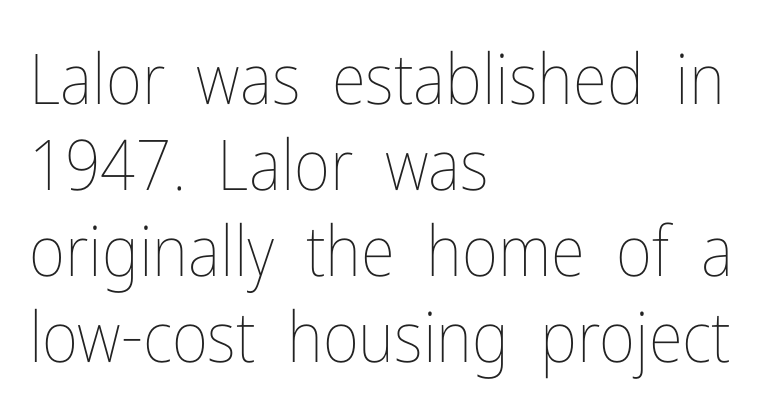
Q: Is the text bold? A: No.
Q: Is the text italic (slanted)? A: No, it is upright.
Q: Is the text underlined? A: No.
Q: How is the paragraph aligned? A: Left-aligned.
Q: Is the spacing between letters normal or unusually wide? A: Normal.
Q: Width (condensed, normal, or wide)? A: Condensed.
Q: Stroke contrast? A: Low.
Q: x-height? A: Medium.
Q: Monospaced? A: No.
